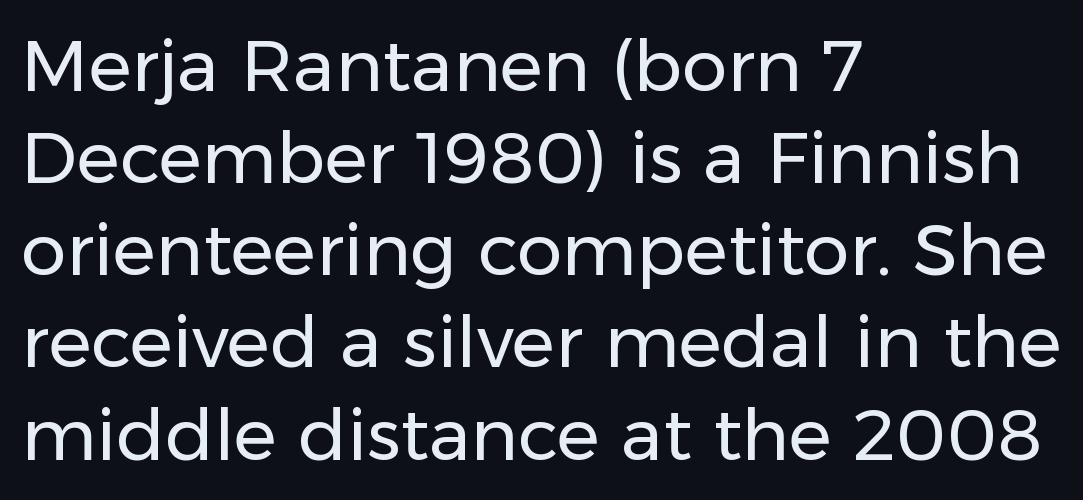
The typesetting does not lean heavy: it is not bold. Normally led — the rows are evenly, conventionally spaced. You could not count columns in this text — the font is proportionally spaced. Letter spacing: default. All the whitespace from short lines collects on the right. The face used here is a sans, in the tradition of grotesques and geometrics.
